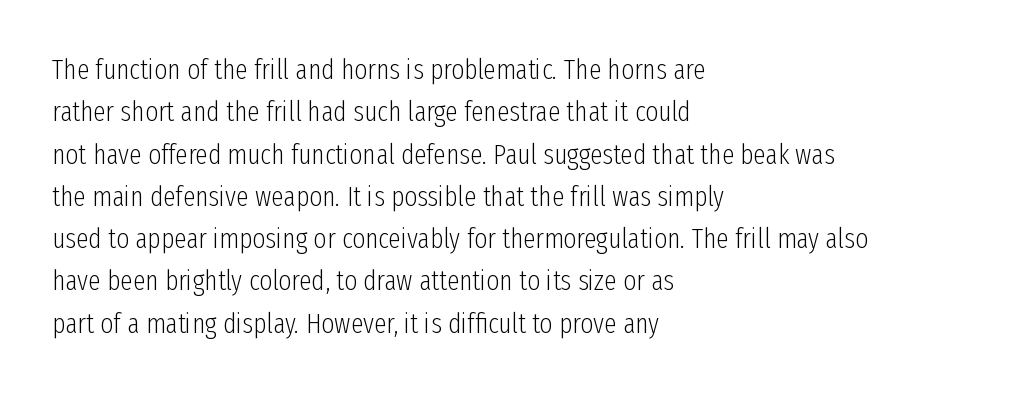
{"serif": "no", "italic": "no", "bold": "no", "weight": "light", "width": "condensed", "stroke_contrast": "low", "x_height": "medium", "monospaced": "no", "underline": "no", "align": "left", "line_spacing": "normal", "line_spacing_ratio": 1.51, "letter_spacing": "normal", "letter_spacing_em": 0.0, "glyph_px": 28}
